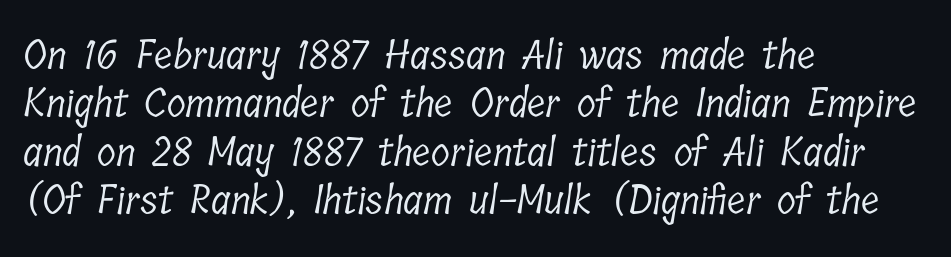
Q: Is the text bold? A: No.
Q: Is the typeface a serif or a sans-serif typeface? A: Serif.
Q: Is the text underlined? A: No.
Q: How is the paragraph aligned? A: Left-aligned.
Q: Is the spacing between letters normal or unusually wide? A: Normal.
Q: Width (condensed, normal, or wide)? A: Condensed.
Q: Stroke contrast? A: Low.
Q: x-height? A: Medium.
Q: Monospaced? A: No.
